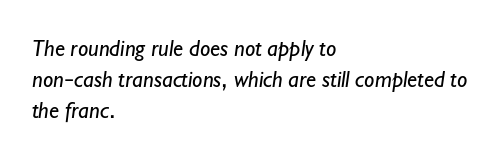
Q: Is the text bold? A: No.
Q: Is the text underlined? A: No.
Q: How is the paragraph aligned? A: Left-aligned.
Q: Is the spacing between letters normal or unusually wide? A: Normal.
Q: Is the spacing between lines tight, normal or loose? A: Normal.
